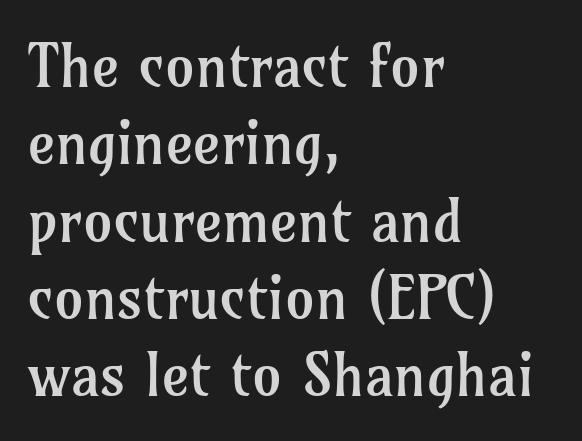
The rendering uses natural spacing where letterforms have individual widths. The type is set solid horizontally, with unmodified tracking. Anything drawn beneath the words? Only blank space. Classification — serif. Weight: not bold — regular or lighter. Left-aligned paragraph, ragged on the right.
